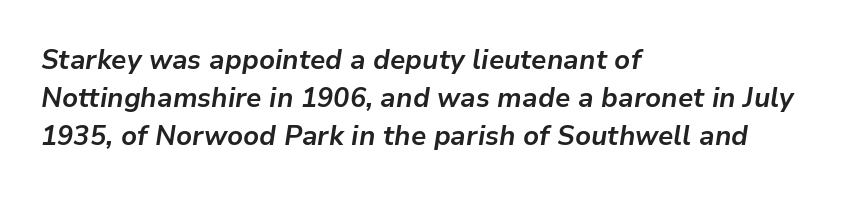
Q: Is the text bold? A: Yes.
Q: Is the text italic (slanted)? A: Yes, it leans right by about 9 degrees.
Q: Is the text underlined? A: No.
Q: How is the paragraph aligned? A: Left-aligned.
Q: Is the spacing between letters normal or unusually wide? A: Normal.
Q: Is the spacing between lines tight, normal or loose? A: Normal.
